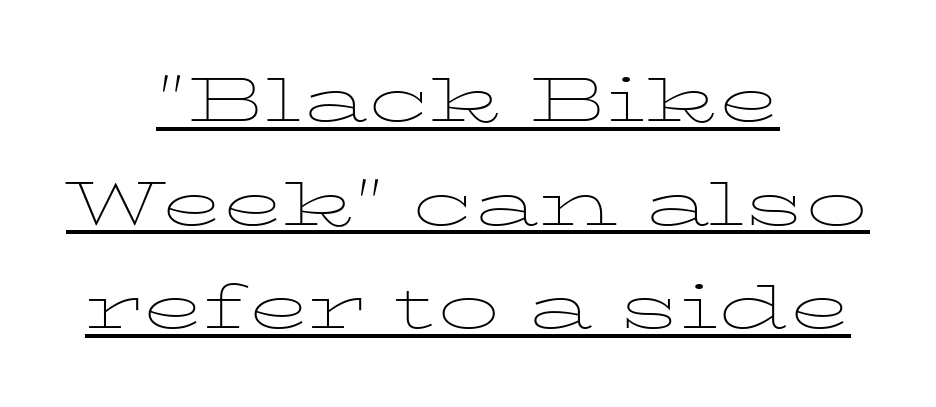
The image shows 62 px thin, wide serif type, upright; set centered, normal line spacing (1.67x), normal letter spacing, underlined; low stroke contrast and a medium x-height.
